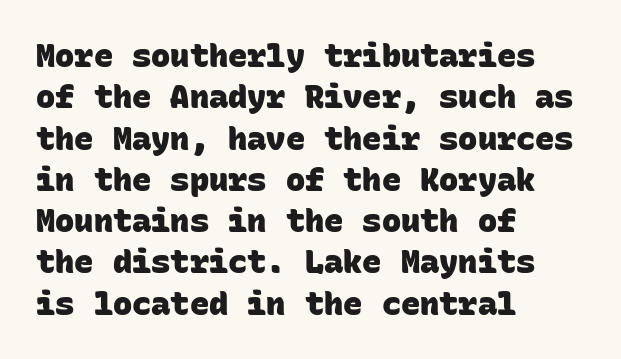
A typesetter would label this face a sans. Caption: multi-line text, flush left, ragged right. The face used here is rendered with its standard letterfit. Every character here occupies the same horizontal width, giving the sample a typewriter-like rhythm. Descenders hang freely into open space. Heavy-handed strokes throughout: this text is bold.
